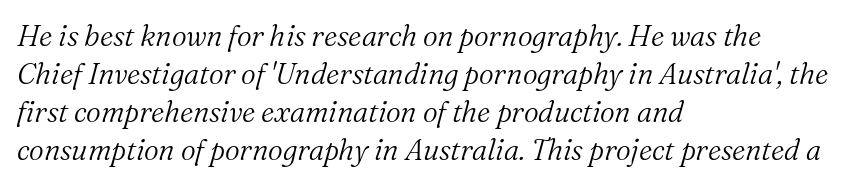
The face used here is rendered with its standard letterfit. In terms of leading, this rendering sits right in the middle. This reads as an unemphasized weight, regular at the heaviest. A serif font was chosen for this passage. Leftover space on each line is placed entirely after the last word.
